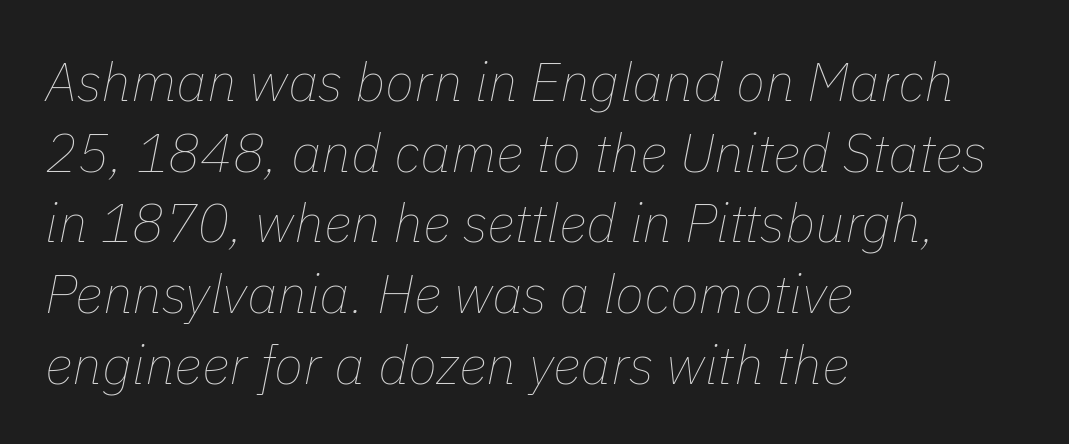
{"italic": "yes", "lean": "right", "slant_degrees": 11, "bold": "no", "weight": "thin", "width": "normal", "stroke_contrast": "low", "x_height": "medium", "monospaced": "no", "underline": "no", "align": "left", "line_spacing": "normal", "line_spacing_ratio": 1.31, "letter_spacing": "normal", "letter_spacing_em": 0.0, "glyph_px": 54}
